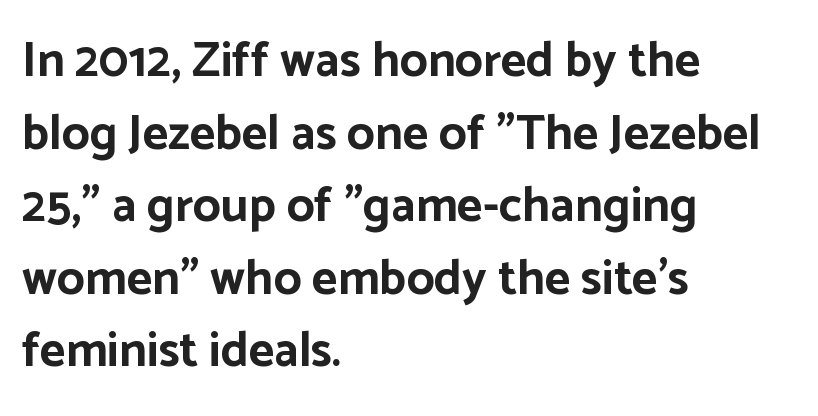
{"serif": "no", "italic": "no", "bold": "yes", "weight": "bold", "width": "normal", "stroke_contrast": "low", "x_height": "medium", "monospaced": "no", "underline": "no", "align": "left", "line_spacing": "normal", "line_spacing_ratio": 1.48, "letter_spacing": "normal", "letter_spacing_em": 0.0, "glyph_px": 49}
